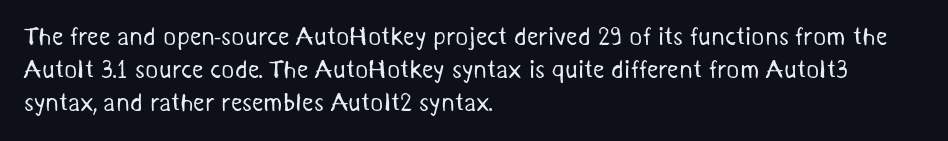
Quick note: underline off. This sample keeps an unexceptional amount of space between lines. Vertical stems look standard width or narrower in stroke. Letter spacing: default.
